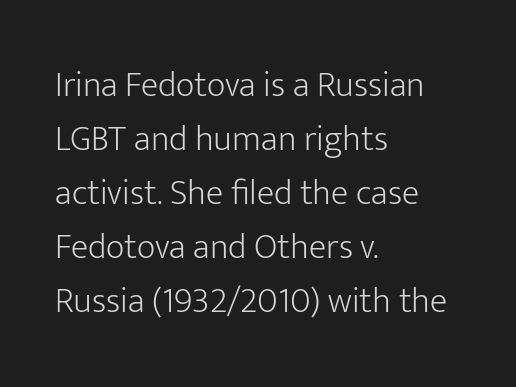
Q: Is the text bold? A: No.
Q: Is the text italic (slanted)? A: No, it is upright.
Q: Is the typeface a serif or a sans-serif typeface? A: Sans-serif.
Q: Is the text underlined? A: No.
Q: How is the paragraph aligned? A: Left-aligned.
Q: Is the spacing between letters normal or unusually wide? A: Normal.
Q: Is the spacing between lines tight, normal or loose? A: Normal.
Q: Width (condensed, normal, or wide)? A: Normal.
Q: Stroke contrast? A: Low.
Q: x-height? A: Medium.
Q: Monospaced? A: No.
